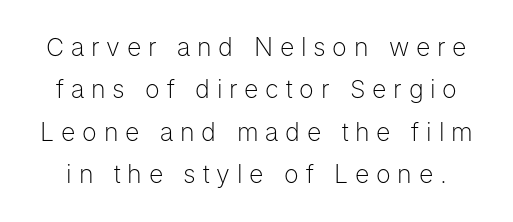
Q: Is the text bold? A: No.
Q: Is the text italic (slanted)? A: No, it is upright.
Q: Is the text underlined? A: No.
Q: Is the spacing between letters normal or unusually wide? A: Unusually wide.
Q: Is the spacing between lines tight, normal or loose? A: Normal.
